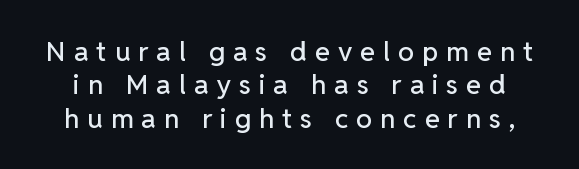
Q: Is the text italic (slanted)? A: No, it is upright.
Q: Is the text underlined? A: No.
Q: Is the spacing between letters normal or unusually wide? A: Unusually wide.
